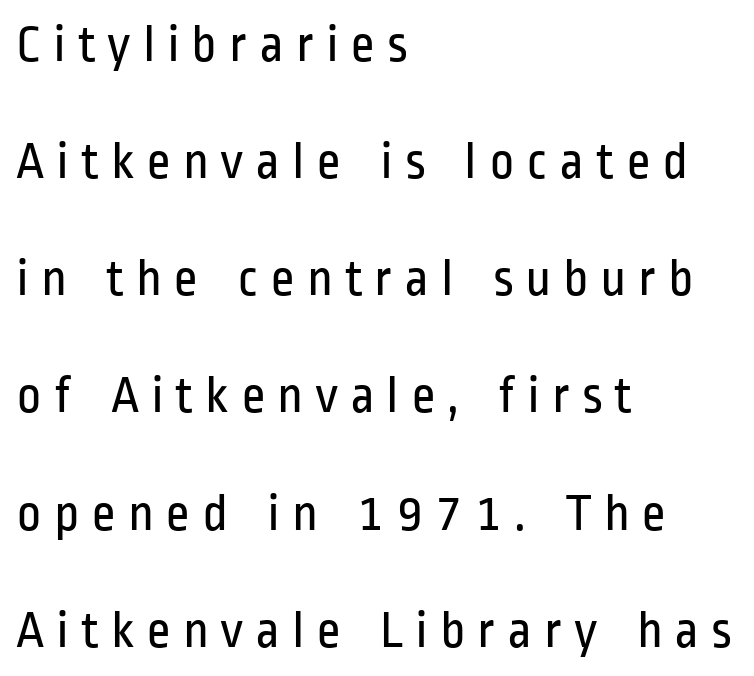
{"serif": "no", "italic": "no", "bold": "no", "weight": "regular", "width": "condensed", "stroke_contrast": "low", "x_height": "medium", "monospaced": "no", "underline": "no", "align": "left", "line_spacing": "loose", "line_spacing_ratio": 2.21, "letter_spacing": "wide", "letter_spacing_em": 0.22, "glyph_px": 53}
